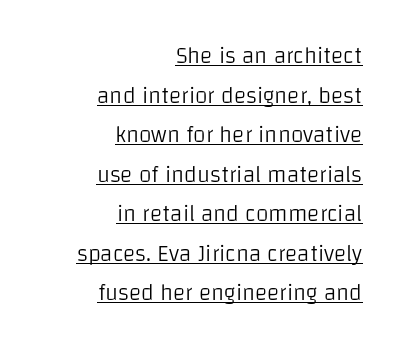
{"italic": "no", "bold": "no", "underline": "yes", "align": "right", "line_spacing_ratio": 1.72, "letter_spacing": "normal", "letter_spacing_em": 0.0, "glyph_px": 23}
